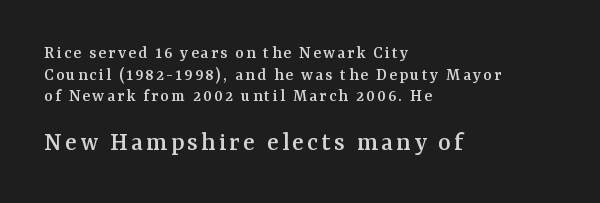
The image shows 27 px text type, upright; set left-aligned, line spacing 1.2x, not underlined; the second (bottom) block is 1.5x larger.
